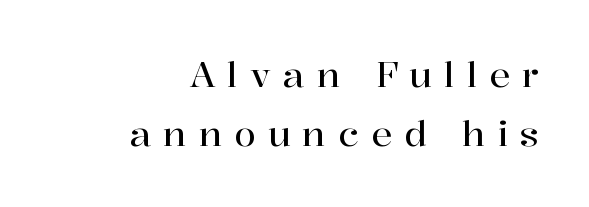
Q: Is the text italic (slanted)? A: No, it is upright.
Q: Is the typeface a serif or a sans-serif typeface? A: Serif.
Q: Is the text underlined? A: No.
Q: How is the paragraph aligned? A: Right-aligned.
Q: Is the spacing between letters normal or unusually wide? A: Unusually wide.
Q: Is the spacing between lines tight, normal or loose? A: Normal.
Q: Width (condensed, normal, or wide)? A: Normal.
Q: Stroke contrast? A: High.
Q: x-height? A: Medium.
Q: Monospaced? A: No.
